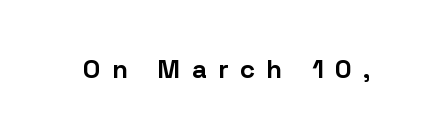
Designer's note — italics off, roman on. How are the letters spaced? Widely, with obvious added tracking. Descenders hang freely into open space. This is heavy type, rendered in bold.
